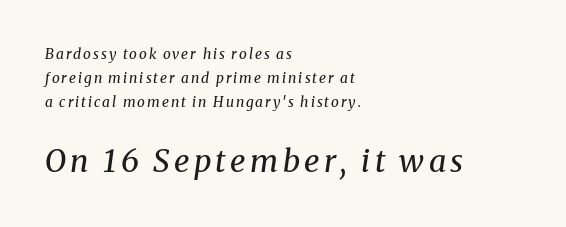
Bigger letters appear in the bottom chunk; the top chunk is reduced. Horizontal bands of white between lines are of average thickness. The whole block is typeset with a tilt. The specimen omits any rule beneath the text block's lines. Stem width sits at or under what a default text font uses. Short and long lines alike share a common starting point at left.
